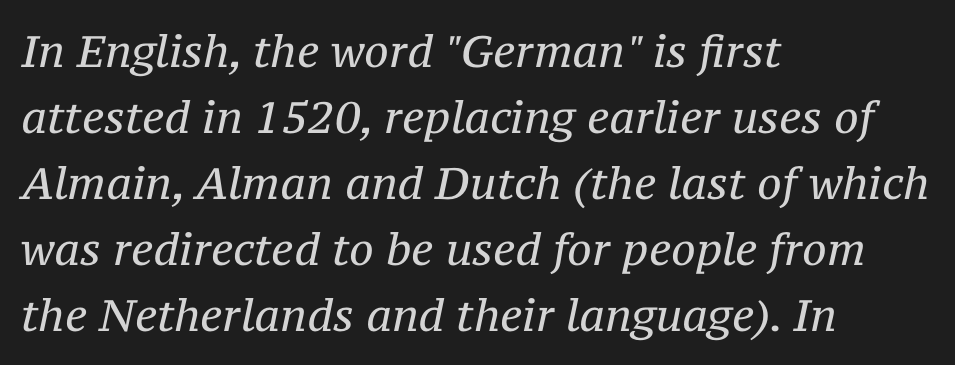
Q: Is the text bold? A: No.
Q: Is the text italic (slanted)? A: Yes, it leans right by about 12 degrees.
Q: Is the typeface a serif or a sans-serif typeface? A: Serif.
Q: Is the text underlined? A: No.
Q: How is the paragraph aligned? A: Left-aligned.
Q: Is the spacing between letters normal or unusually wide? A: Normal.
Q: Is the spacing between lines tight, normal or loose? A: Normal.
Q: Width (condensed, normal, or wide)? A: Normal.
Q: Stroke contrast? A: Medium.
Q: x-height? A: Medium.
Q: Monospaced? A: No.
